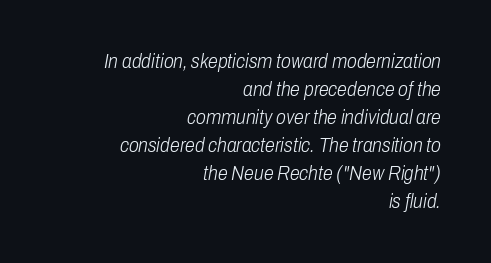
The image shows 20 px text type, italic (leaning right); set right-aligned, normal line spacing (1.4x), normal letter spacing, not underlined.
